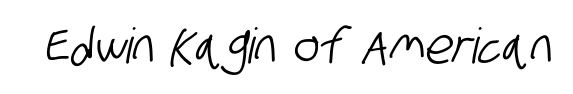
Q: Is the typeface a serif or a sans-serif typeface? A: Sans-serif.
Q: Is the text underlined? A: No.
Q: Is the spacing between letters normal or unusually wide? A: Normal.
Q: Width (condensed, normal, or wide)? A: Condensed.
Q: Stroke contrast? A: Low.
Q: x-height? A: Large.
Q: Monospaced? A: No.
